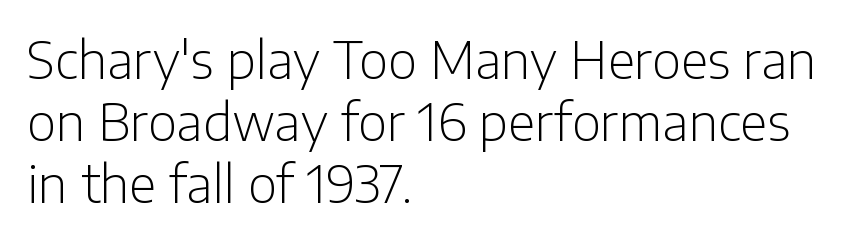
{"serif": "no", "italic": "no", "bold": "no", "weight": "light", "width": "normal", "stroke_contrast": "low", "x_height": "medium", "monospaced": "no", "underline": "no", "align": "left", "line_spacing_ratio": 1.24, "letter_spacing": "normal", "letter_spacing_em": 0.0, "glyph_px": 50}
